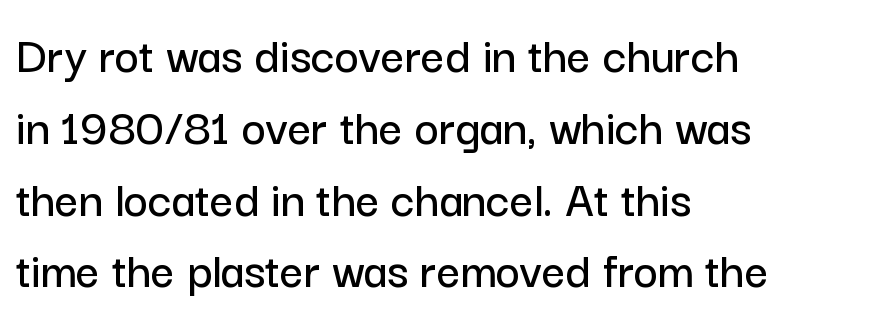
The image shows 52 px sans-serif type, upright; set left-aligned, normal line spacing (1.38x), normal letter spacing, not underlined; low stroke contrast and a medium x-height.
